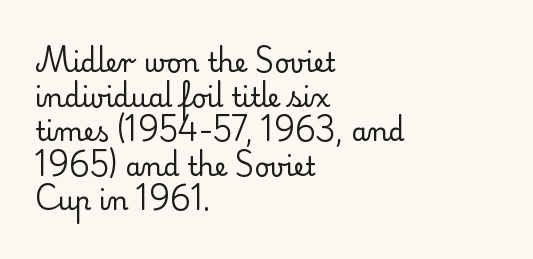
No chunkiness to these letters — they're not bold. A classic flush-left, rag-right setting is used for this passage. One glance says typical: line gaps are just what's usual. The letters sit at their default tracking, neither squeezed nor spread.
